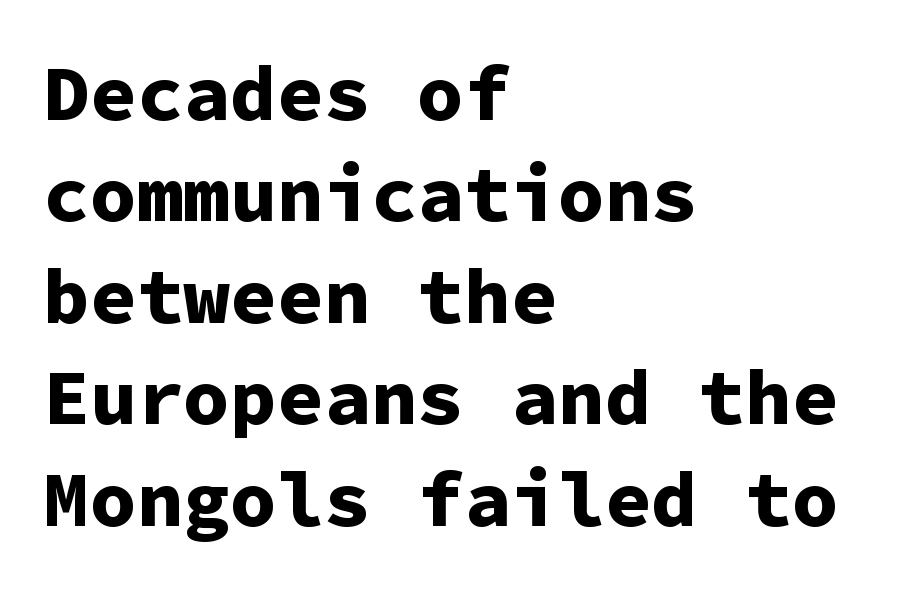
Normally led — the rows are evenly, conventionally spaced. This rendering uses left alignment, leaving the right contour irregular. Heft: maximum for text — a bold. Fixed-width glyphs throughout — classic coding-font behaviour. Nope, not italic — everything's standing straight. The foot of each line stays bare and open.
